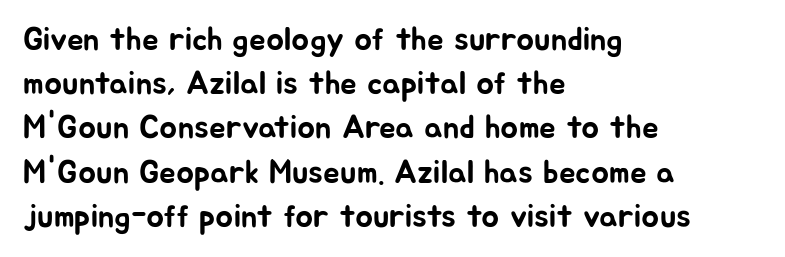
Q: Is the text italic (slanted)? A: No, it is upright.
Q: Is the typeface a serif or a sans-serif typeface? A: Sans-serif.
Q: Is the text underlined? A: No.
Q: How is the paragraph aligned? A: Left-aligned.
Q: Is the spacing between letters normal or unusually wide? A: Normal.
Q: Is the spacing between lines tight, normal or loose? A: Normal.
Q: Width (condensed, normal, or wide)? A: Normal.
Q: Stroke contrast? A: Low.
Q: x-height? A: Medium.
Q: Monospaced? A: No.
